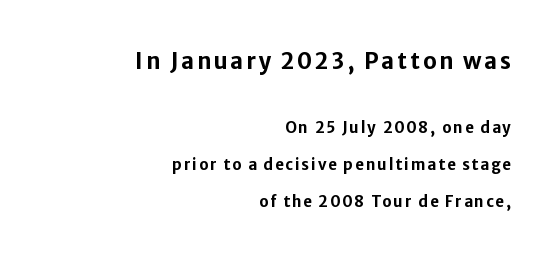
The strip under each line holds only bare page. The rag falls on the left side of this text block. The typography opts for an upright posture over an oblique one. Typographic density is high because the face is bold. Top chunk: large. Bottom chunk: small. Students, observe: this is what heavily led, spacious text looks like.
